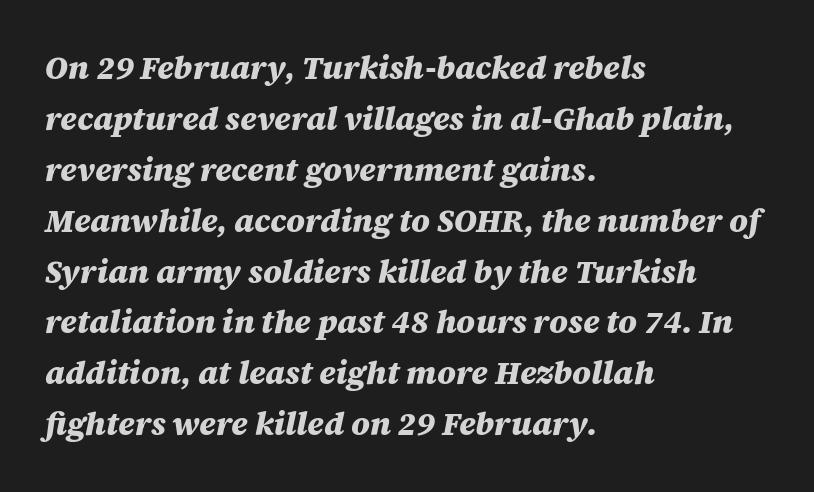
Q: Is the text bold? A: Yes.
Q: Is the text italic (slanted)? A: Yes, it leans right by about 12 degrees.
Q: Is the text underlined? A: No.
Q: How is the paragraph aligned? A: Left-aligned.
Q: Is the spacing between letters normal or unusually wide? A: Normal.
Q: Is the spacing between lines tight, normal or loose? A: Normal.
Q: Width (condensed, normal, or wide)? A: Normal.
Q: Stroke contrast? A: Medium.
Q: x-height? A: Large.
Q: Monospaced? A: No.
